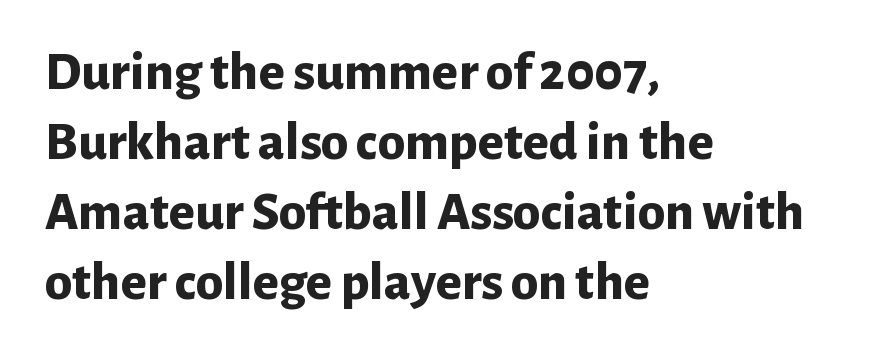
{"serif": "no", "italic": "no", "bold": "yes", "weight": "bold", "width": "normal", "stroke_contrast": "low", "x_height": "medium", "monospaced": "no", "underline": "no", "align": "left", "line_spacing": "normal", "line_spacing_ratio": 1.27, "letter_spacing": "normal", "letter_spacing_em": 0.0, "glyph_px": 55}
